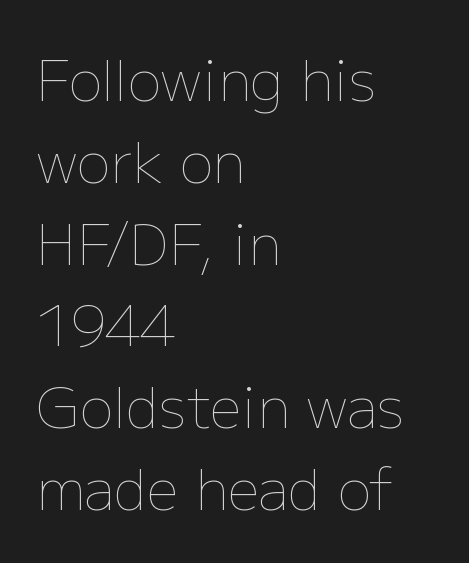
The space beneath each line is pristine and unruled. The strokes are not fattened; the text isn't bold. The rendering uses natural spacing where letterforms have individual widths. Layout note: lines flush left.
